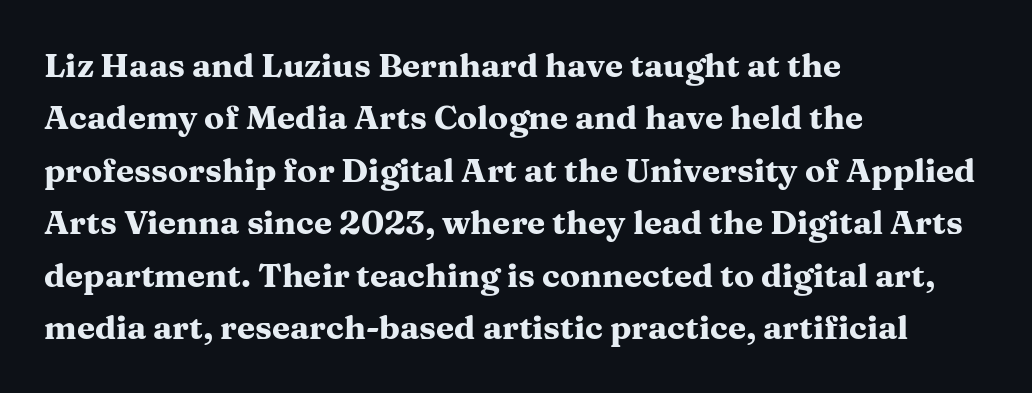
{"serif": "yes", "italic": "no", "bold": "yes", "weight": "heavy", "width": "wide", "stroke_contrast": "medium", "x_height": "medium", "monospaced": "no", "underline": "no", "align": "left", "line_spacing": "normal", "line_spacing_ratio": 1.59, "letter_spacing": "normal", "letter_spacing_em": 0.0, "glyph_px": 33}
